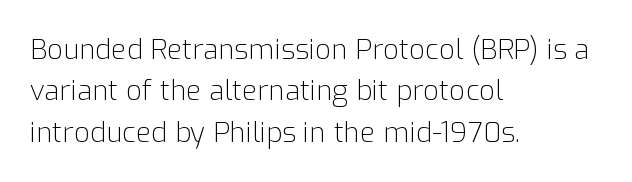
A light-to-regular cut is what we see here. To sum up the face: it is a sans, with no serifs. Looks like regular typesetting: each glyph gets only the width it needs. Unlike italic type, these characters show no tilt at all.
